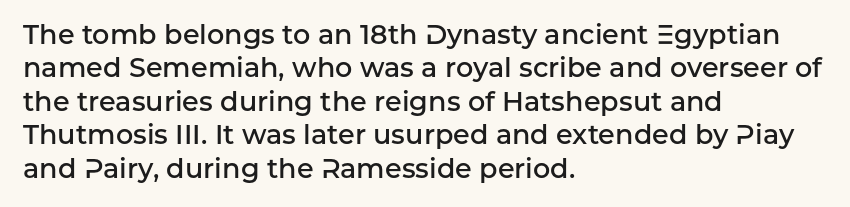
Moderately thickened strokes mark this as semibold type. A clean baseline with only descenders dipping below it. Line starts are locked; line ends wander. Honestly, the letter spacing is just normal — you wouldn't notice it. Italic? Not at all — the glyphs are vertical.
